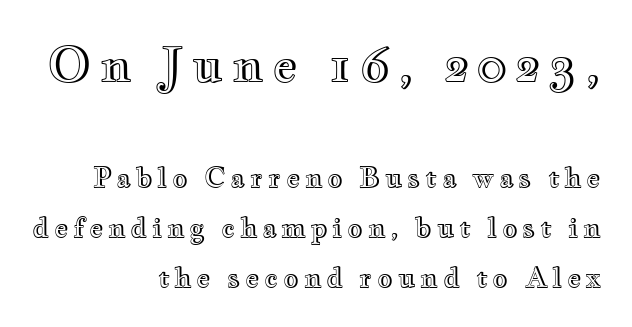
{"italic": "no", "width": "wide", "x_height": "small", "monospaced": "no", "underline": "no", "align": "right", "line_spacing_ratio": 1.86, "larger_block": "first", "size_ratio": 1.78, "glyph_px": 48}
